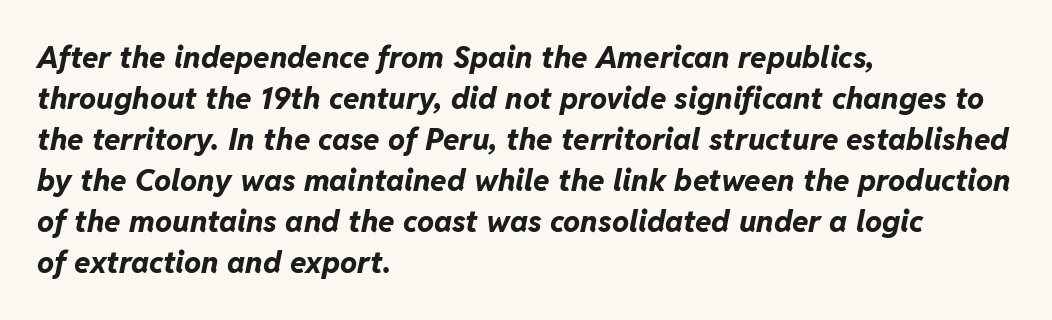
{"italic": "yes", "lean": "right", "slant_degrees": 11, "bold": "yes", "weight": "bold", "width": "normal", "stroke_contrast": "low", "x_height": "medium", "monospaced": "no", "underline": "no", "align": "left", "line_spacing": "normal", "line_spacing_ratio": 1.37, "letter_spacing": "normal", "letter_spacing_em": 0.0, "glyph_px": 30}
